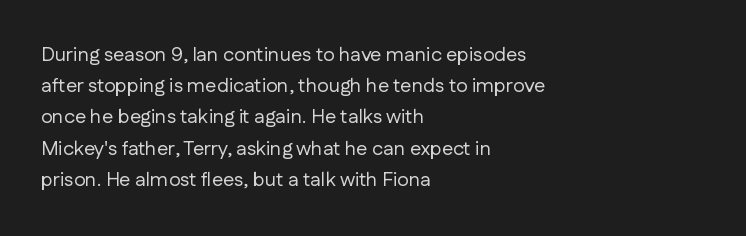
Q: Is the text bold? A: No.
Q: Is the text italic (slanted)? A: No, it is upright.
Q: Is the text underlined? A: No.
Q: How is the paragraph aligned? A: Left-aligned.
Q: Is the spacing between letters normal or unusually wide? A: Normal.
Q: Is the spacing between lines tight, normal or loose? A: Normal.
